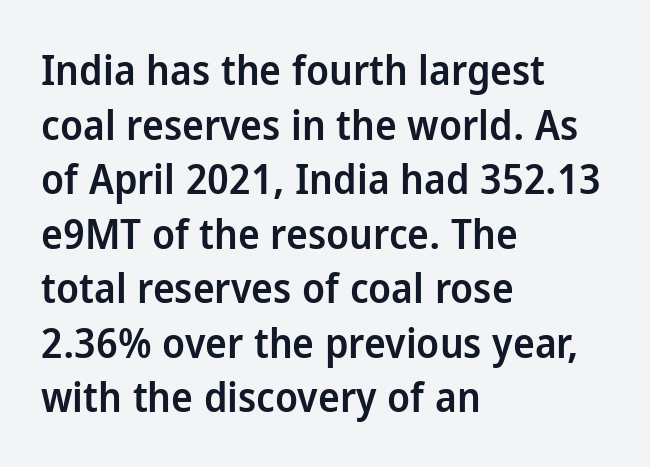
Q: Is the text bold? A: Semi-bold.
Q: Is the text italic (slanted)? A: No, it is upright.
Q: Is the typeface a serif or a sans-serif typeface? A: Sans-serif.
Q: Is the text underlined? A: No.
Q: How is the paragraph aligned? A: Left-aligned.
Q: Is the spacing between letters normal or unusually wide? A: Normal.
Q: Is the spacing between lines tight, normal or loose? A: Normal.
Q: Width (condensed, normal, or wide)? A: Normal.
Q: Stroke contrast? A: Low.
Q: x-height? A: Medium.
Q: Monospaced? A: No.
